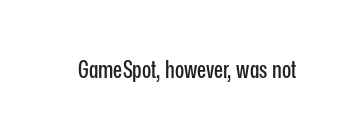
Observe the ordinary spacing: letters are neighbours, not strangers. Underline: absent. Rendered with straight, roman letterforms.
